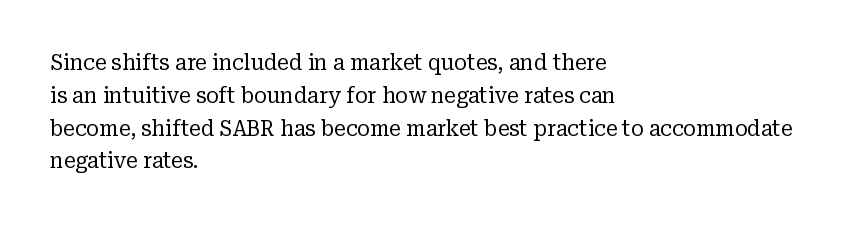
Upright lettering throughout. The rows are spaced the way most documents space them. These lines stack with their left ends in a neat column. The space beneath each line is pristine and unruled. This sample uses plain, unmodified letter spacing. Stem width sits at or under what a default text font uses.
